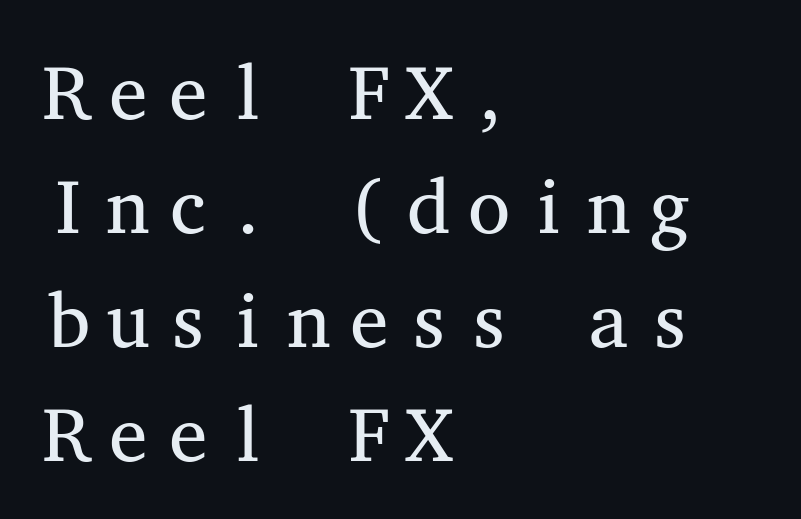
The image shows 77 px regular-weight, wide serif type, upright, monospaced; set left-aligned, normal line spacing (1.48x), normal letter spacing, not underlined; medium stroke contrast and a medium x-height.
